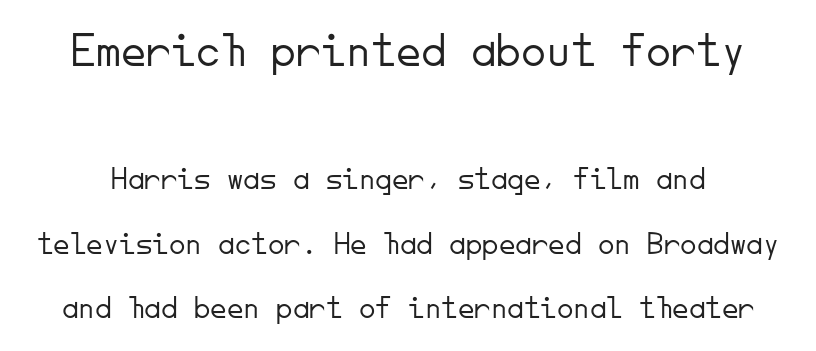
The image shows 50 px light sans-serif type, upright, monospaced; set loose line spacing (1.95x), normal letter spacing, not underlined; the first (top) block is 1.52x larger; low stroke contrast and a small x-height.
